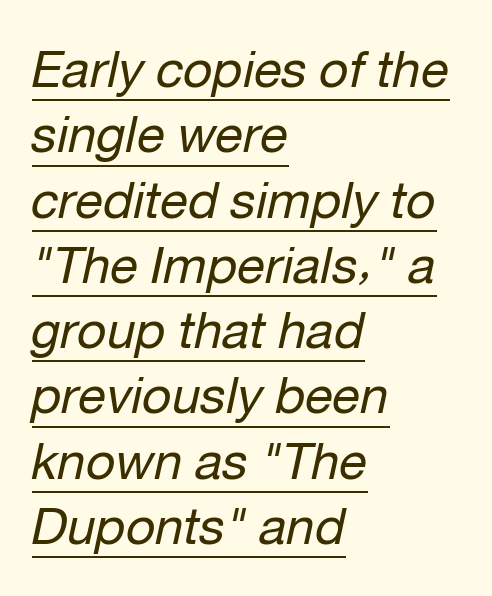
{"italic": "yes", "lean": "right", "slant_degrees": 12, "bold": "no", "weight": "regular", "width": "normal", "stroke_contrast": "low", "x_height": "medium", "monospaced": "no", "underline": "yes", "align": "left", "line_spacing": "normal", "line_spacing_ratio": 1.28, "letter_spacing": "normal", "letter_spacing_em": 0.0, "glyph_px": 51}
